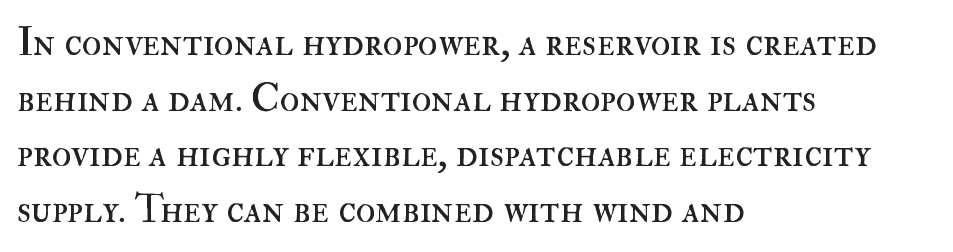
A quiet, ordinary-to-light weight characterises the typeface. Horizontal bands of white between lines are of average thickness. You could call the tracking neutral — neither tight nor loose. It's the straight-up-and-down kind of type.
